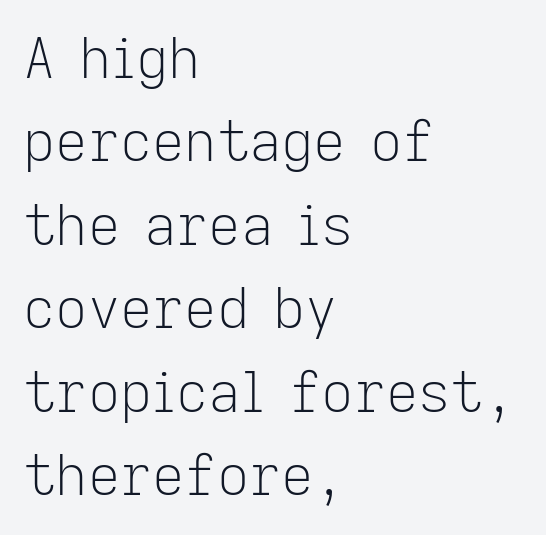
Q: Is the text bold? A: No.
Q: Is the text italic (slanted)? A: No, it is upright.
Q: Is the typeface a serif or a sans-serif typeface? A: Sans-serif.
Q: Is the text underlined? A: No.
Q: How is the paragraph aligned? A: Left-aligned.
Q: Is the spacing between letters normal or unusually wide? A: Normal.
Q: Is the spacing between lines tight, normal or loose? A: Normal.
Q: Width (condensed, normal, or wide)? A: Normal.
Q: Stroke contrast? A: Low.
Q: x-height? A: Medium.
Q: Monospaced? A: No.
